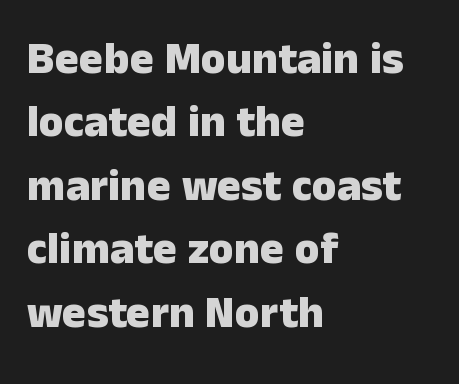
Serifs: no, the terminals of the letterforms are clean. This sample has the flowing, uneven cadence of proportional lettering. Rendered with straight, roman letterforms. You could call the tracking neutral — neither tight nor loose.
